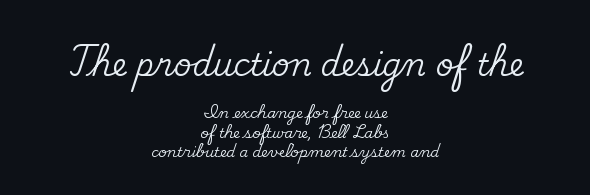
{"width": "normal", "stroke_contrast": "medium", "x_height": "small", "monospaced": "no", "underline": "no", "align": "center", "line_spacing": "normal", "line_spacing_ratio": 1.4, "letter_spacing": "normal", "letter_spacing_em": 0.0, "larger_block": "first", "size_ratio": 2.21, "glyph_px": 31}
